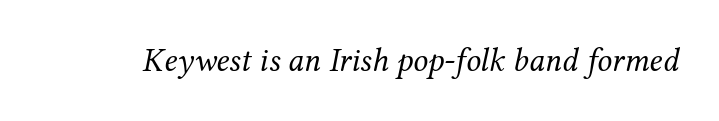
The image shows 33 px regular-weight serif type, italic (leaning right); set normal letter spacing, not underlined; medium stroke contrast and a medium x-height.
